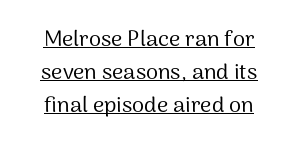
{"italic": "no", "bold": "no", "underline": "yes", "align": "center", "line_spacing": "normal", "line_spacing_ratio": 1.5, "letter_spacing": "normal", "letter_spacing_em": 0.0, "glyph_px": 22}
